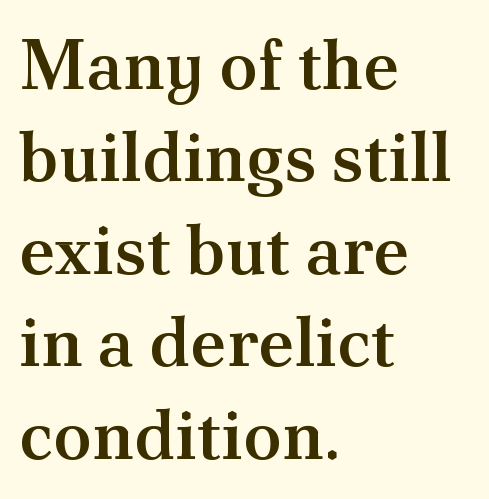
The strokes are fattened partway — semibold, not bold. Letters rest on an invisible, unmarked baseline. Typographically, this falls in the serif category. The axis of the letterforms is exactly vertical. Compared with a centered layout, this one pins lines to the left instead. Short note: letters normally spaced.
